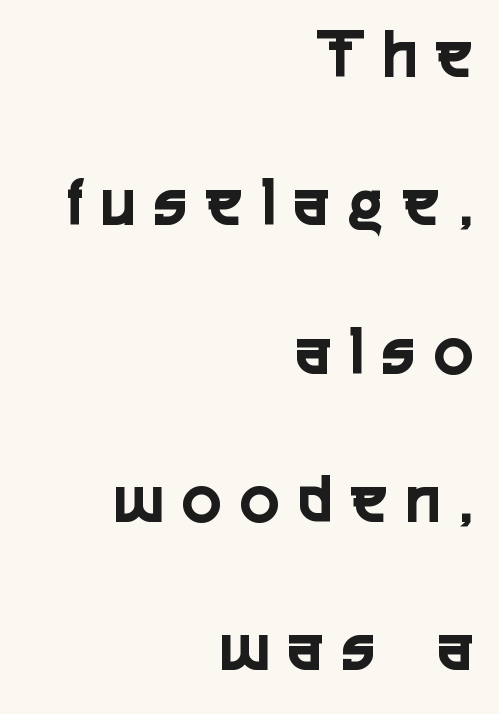
{"serif": "no", "italic": "no", "width": "condensed", "x_height": "medium", "monospaced": "no", "underline": "no", "align": "right", "line_spacing": "loose", "line_spacing_ratio": 2.06, "letter_spacing": "wide", "letter_spacing_em": 0.28, "glyph_px": 72}
